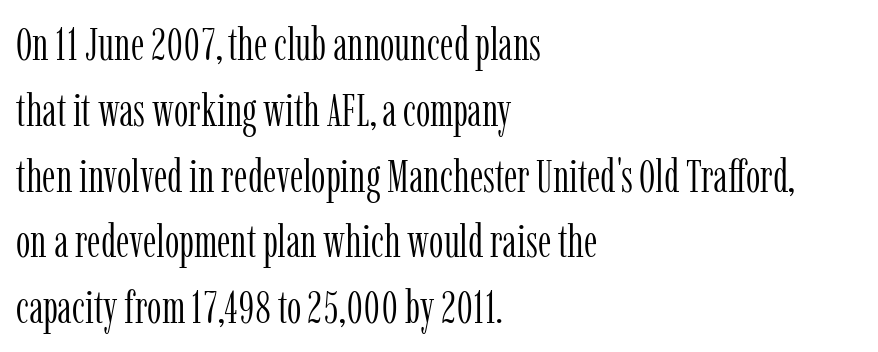
Q: Is the text bold? A: No.
Q: Is the text italic (slanted)? A: No, it is upright.
Q: Is the typeface a serif or a sans-serif typeface? A: Serif.
Q: Is the text underlined? A: No.
Q: How is the paragraph aligned? A: Left-aligned.
Q: Is the spacing between letters normal or unusually wide? A: Normal.
Q: Is the spacing between lines tight, normal or loose? A: Normal.
Q: Width (condensed, normal, or wide)? A: Condensed.
Q: Stroke contrast? A: Low.
Q: x-height? A: Medium.
Q: Monospaced? A: No.
